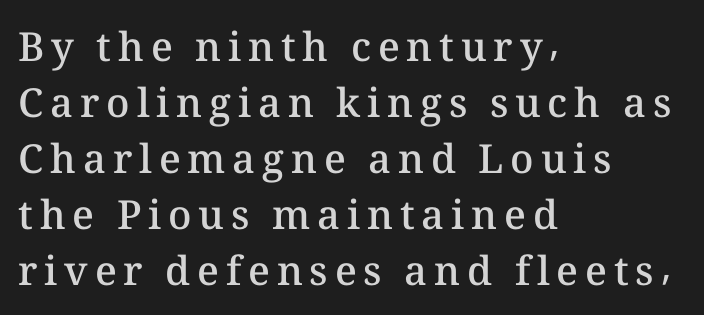
The image shows 40 px semibold type, upright; set left-aligned, normal line spacing (1.4x), not underlined; medium stroke contrast and a medium x-height.
